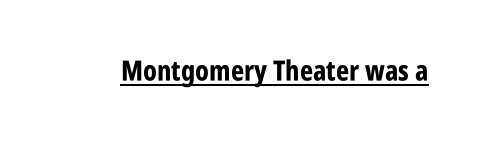
Q: Is the text bold? A: Yes.
Q: Is the text italic (slanted)? A: No, it is upright.
Q: Is the typeface a serif or a sans-serif typeface? A: Sans-serif.
Q: Is the text underlined? A: Yes.
Q: Is the spacing between letters normal or unusually wide? A: Normal.
Q: Width (condensed, normal, or wide)? A: Condensed.
Q: Stroke contrast? A: Low.
Q: x-height? A: Large.
Q: Monospaced? A: No.
